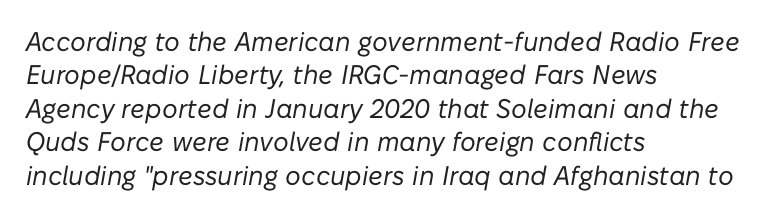
The font is comparable to plain body text, perhaps lighter. Nothing unusual about the tracking: characters are spaced as the font intends. Horizontally, the lines are justified to the leading edge only. The specimen omits any rule beneath the text block's lines. A typesetter would mark this as italic.
